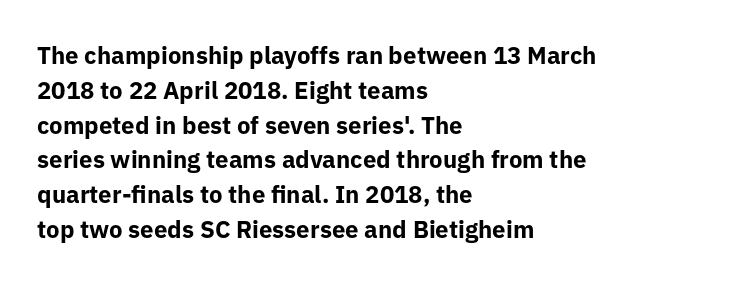
The image shows 24 px bold type, upright; set left-aligned, normal line spacing (1.45x), normal letter spacing, not underlined.
